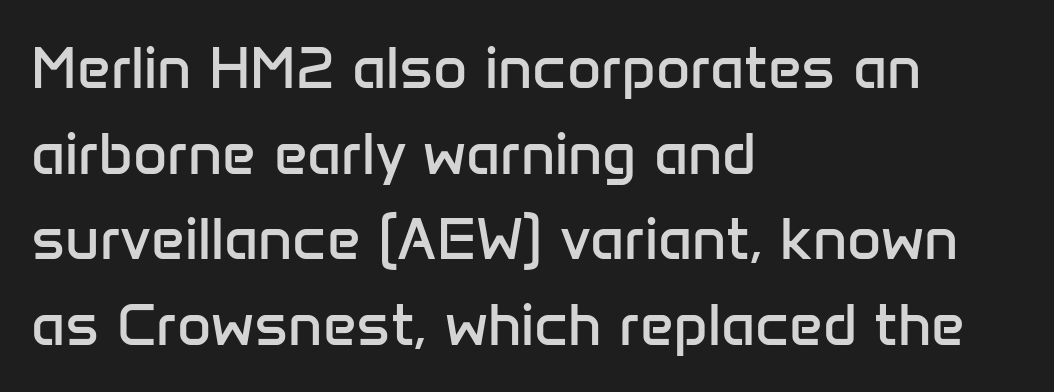
The image shows 59 px regular-weight sans-serif type, upright; set left-aligned, normal line spacing (1.45x), normal letter spacing, not underlined; low stroke contrast and a medium x-height.
